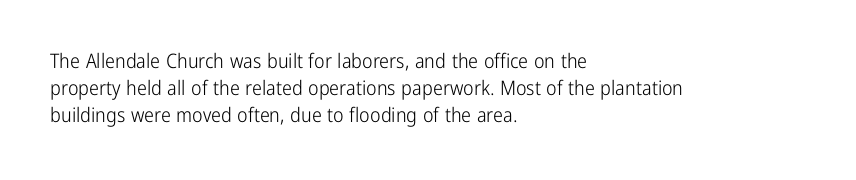
The image shows 20 px text type, upright; set left-aligned, normal line spacing (1.35x), normal letter spacing, not underlined.
